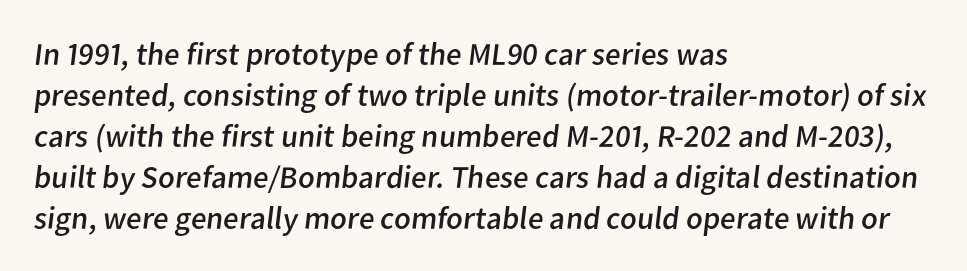
Q: Is the text bold? A: No.
Q: Is the typeface a serif or a sans-serif typeface? A: Sans-serif.
Q: Is the text underlined? A: No.
Q: How is the paragraph aligned? A: Left-aligned.
Q: Is the spacing between letters normal or unusually wide? A: Normal.
Q: Is the spacing between lines tight, normal or loose? A: Normal.
Q: Width (condensed, normal, or wide)? A: Normal.
Q: Stroke contrast? A: Low.
Q: x-height? A: Medium.
Q: Monospaced? A: No.
